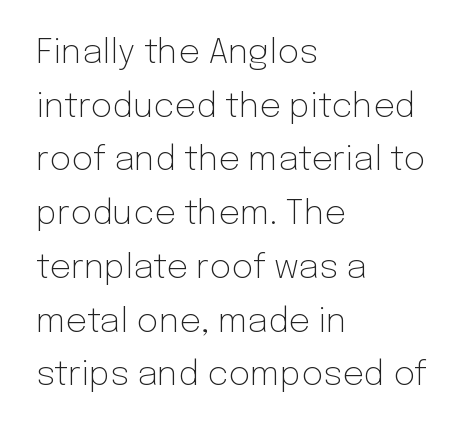
Q: Is the text bold? A: No.
Q: Is the text italic (slanted)? A: No, it is upright.
Q: Is the typeface a serif or a sans-serif typeface? A: Sans-serif.
Q: Is the text underlined? A: No.
Q: How is the paragraph aligned? A: Left-aligned.
Q: Is the spacing between letters normal or unusually wide? A: Normal.
Q: Is the spacing between lines tight, normal or loose? A: Normal.
Q: Width (condensed, normal, or wide)? A: Normal.
Q: Stroke contrast? A: Low.
Q: x-height? A: Medium.
Q: Monospaced? A: No.
